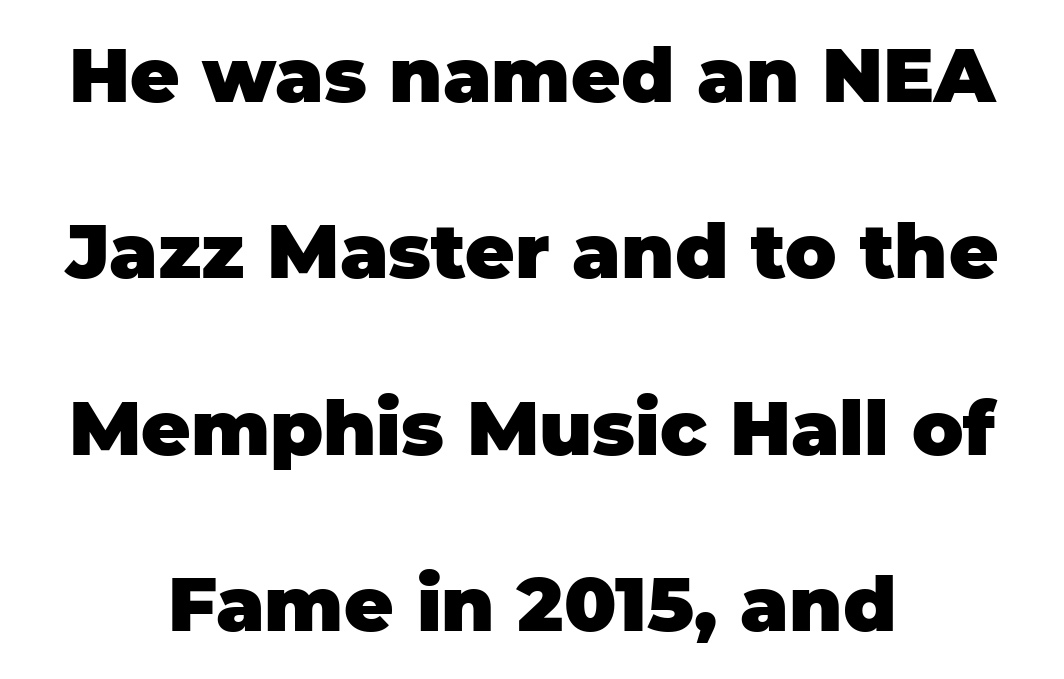
The rendering uses natural spacing where letterforms have individual widths. Regarding leading, the lines here are spaced well apart. Casual observation: everything's sitting right in the middle. Each row of text sits above clean, open space.
